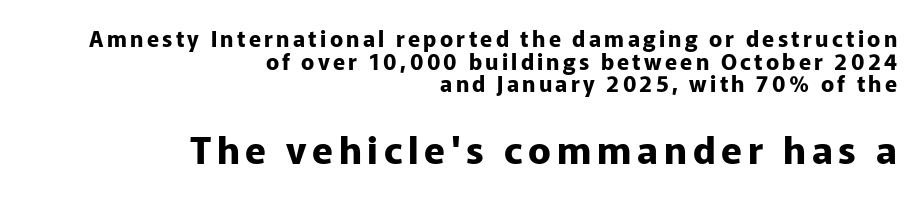
Q: Is the text bold? A: Yes.
Q: Is the text italic (slanted)? A: No, it is upright.
Q: Is the typeface a serif or a sans-serif typeface? A: Sans-serif.
Q: Is the text underlined? A: No.
Q: How is the paragraph aligned? A: Right-aligned.
Q: Is the spacing between lines tight, normal or loose? A: Tight.
Q: Which block of text is set in a larger size, the first (top) or the second (bottom)? A: The second (bottom) one.
Q: Width (condensed, normal, or wide)? A: Normal.
Q: Stroke contrast? A: Low.
Q: x-height? A: Medium.
Q: Monospaced? A: No.
